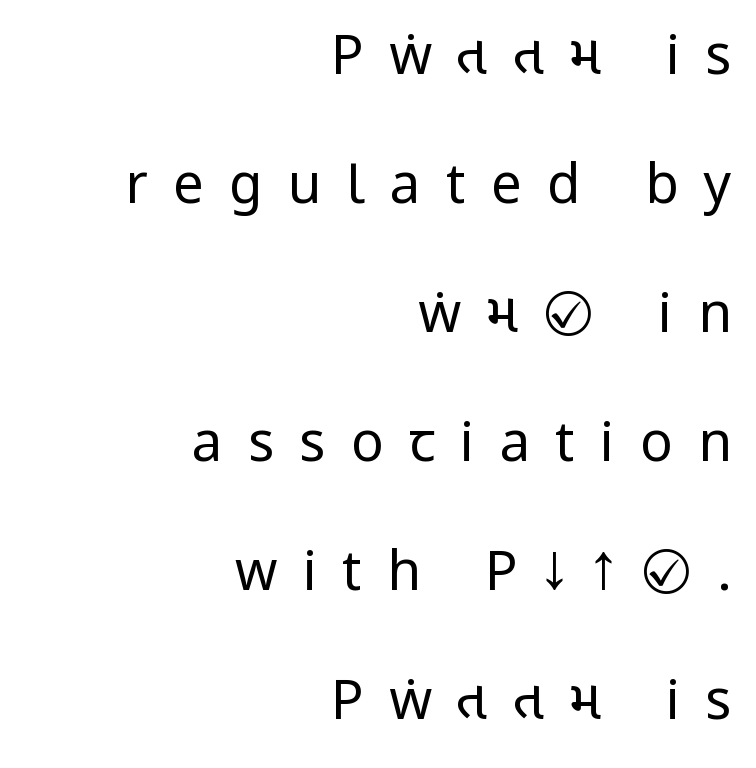
The horizontal fit of the characters is loose and conspicuously gappy. Do the letters lean? They stand straight. Casual observation: everything's shoved over to the right. The foot of each line stays bare and open. Letterform terminals end flat and unadorned throughout the passage. Each stroke keeps to a modest, everyday thickness or less.
